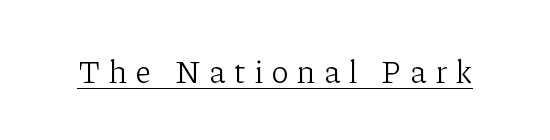
The image shows 32 px light serif type, upright; set unusually wide letter spacing (+0.28 em), underlined; low stroke contrast and a medium x-height.
